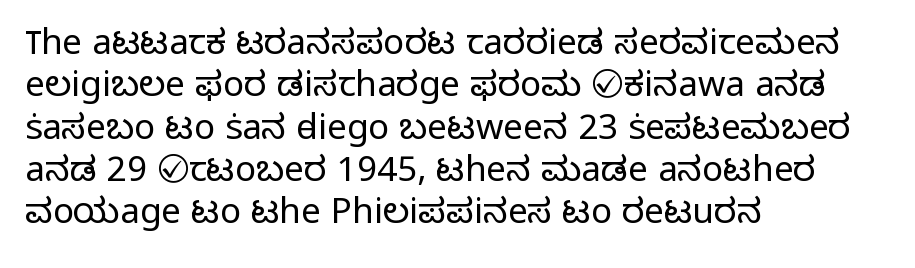
Each letter keeps its own natural width here, so spacing adapts to shape. Horizontal alignment here is leftward, the default for most running prose. The passage shown is typeset with a sans-serif family. No letter is thick-stroked: the sample isn't bold. The specimen reads as upright at a glance. Descenders hang freely into open space.
